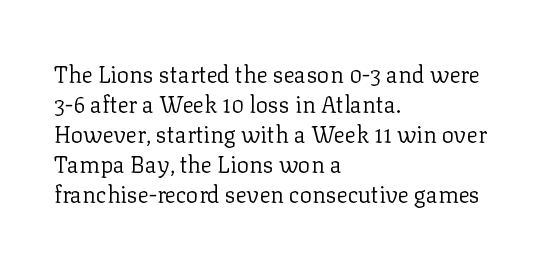
The image shows 23 px text type, upright; set left-aligned, normal line spacing (1.3x), normal letter spacing, not underlined.
